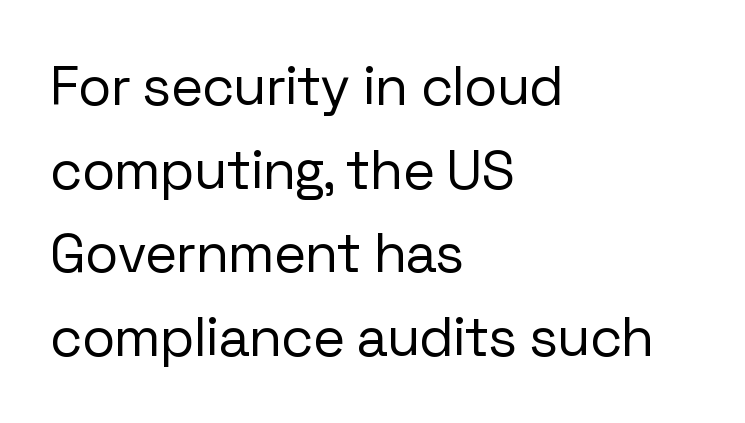
{"serif": "no", "italic": "no", "bold": "no", "weight": "regular", "width": "normal", "stroke_contrast": "low", "x_height": "medium", "monospaced": "no", "underline": "no", "align": "left", "line_spacing": "normal", "line_spacing_ratio": 1.52, "letter_spacing": "normal", "letter_spacing_em": 0.0, "glyph_px": 55}
